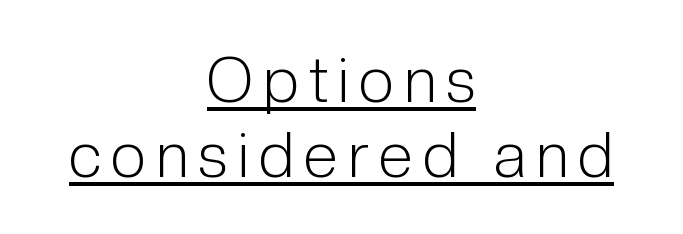
The image shows 63 px light, condensed sans-serif type, upright; set centered, line spacing 1.19x, underlined; low stroke contrast and a medium x-height.
